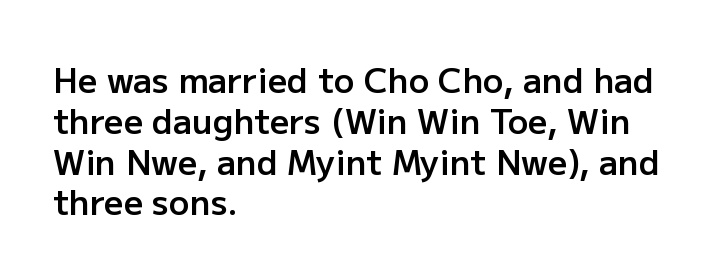
The image shows 34 px semibold sans-serif type, upright; set left-aligned, line spacing 1.2x, normal letter spacing, not underlined; low stroke contrast and a medium x-height.
